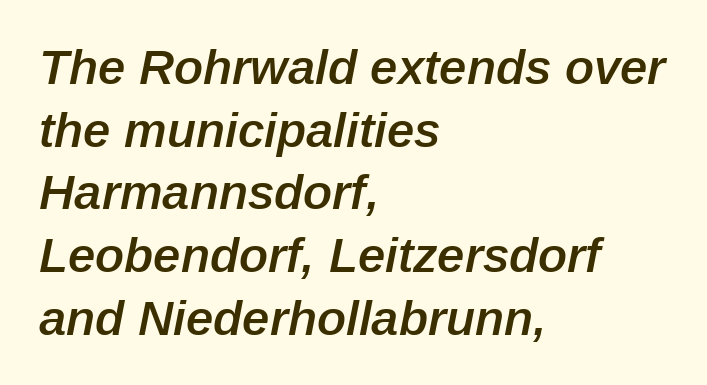
{"italic": "yes", "lean": "right", "slant_degrees": 12, "bold": "semi", "weight": "semibold", "width": "normal", "stroke_contrast": "low", "x_height": "medium", "monospaced": "no", "underline": "no", "align": "left", "line_spacing": "normal", "line_spacing_ratio": 1.28, "letter_spacing": "normal", "letter_spacing_em": 0.0, "glyph_px": 49}
